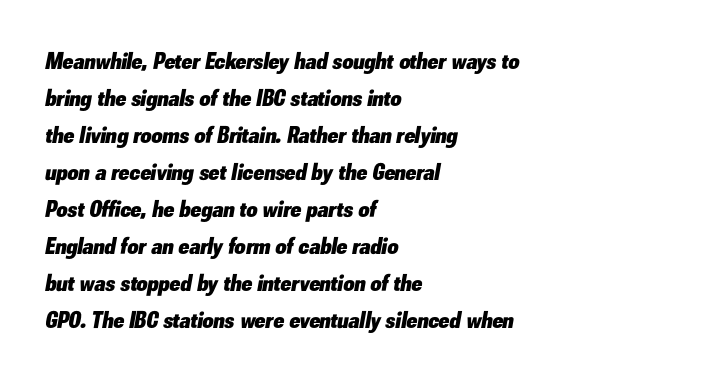
{"italic": "yes", "lean": "right", "slant_degrees": 10, "bold": "yes", "underline": "no", "align": "left", "line_spacing": "normal", "line_spacing_ratio": 1.54, "letter_spacing": "normal", "letter_spacing_em": 0.0, "glyph_px": 24}
